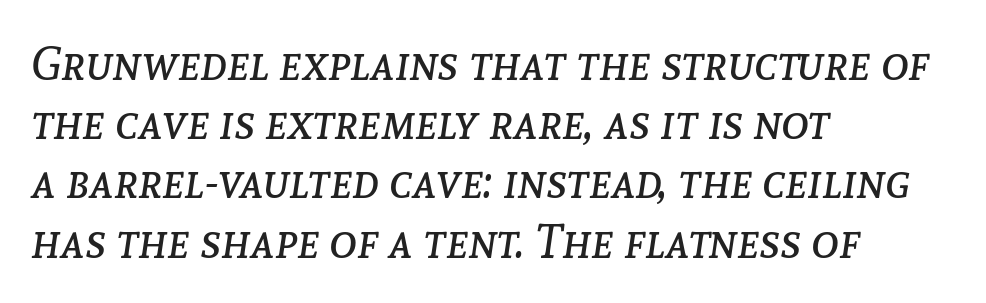
The image shows 47 px regular-weight type, italic (leaning right); set left-aligned, normal line spacing (1.26x), normal letter spacing, not underlined; low stroke contrast and a medium x-height.
